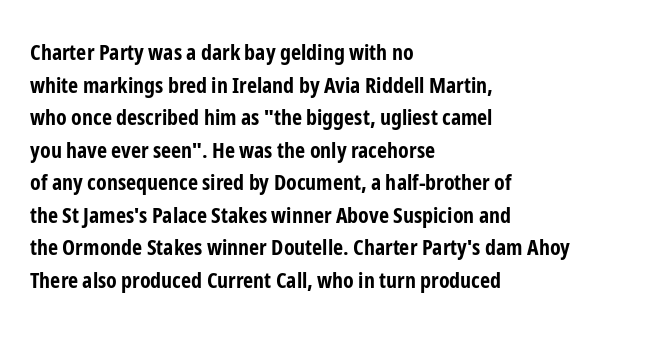
The image shows 22 px bold type, upright; set left-aligned, normal line spacing (1.48x), normal letter spacing, not underlined.
